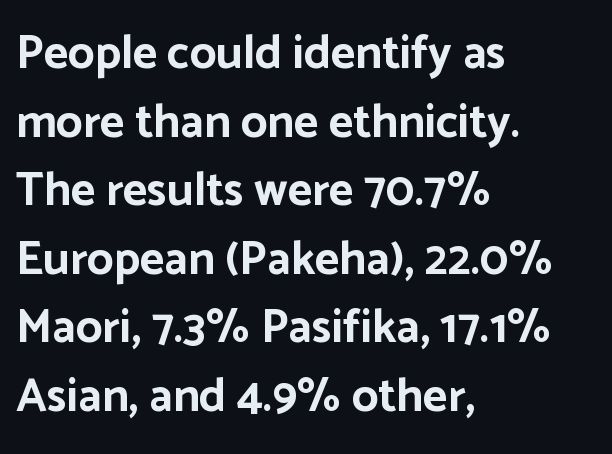
{"serif": "no", "italic": "no", "bold": "yes", "weight": "bold", "width": "normal", "stroke_contrast": "low", "x_height": "medium", "monospaced": "no", "underline": "no", "align": "left", "line_spacing": "normal", "line_spacing_ratio": 1.46, "letter_spacing": "normal", "letter_spacing_em": 0.0, "glyph_px": 47}
